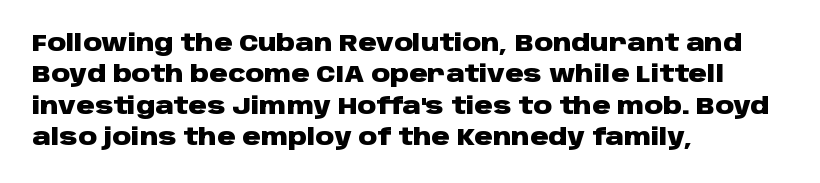
The image shows 23 px bold type, upright; set left-aligned, normal line spacing (1.36x), normal letter spacing, not underlined.
